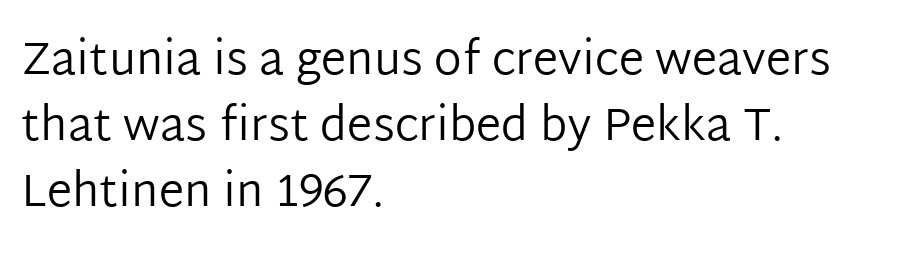
{"serif": "no", "italic": "no", "bold": "no", "weight": "regular", "width": "normal", "stroke_contrast": "low", "x_height": "medium", "monospaced": "no", "underline": "no", "align": "left", "line_spacing": "normal", "line_spacing_ratio": 1.43, "letter_spacing": "normal", "letter_spacing_em": 0.0, "glyph_px": 46}
